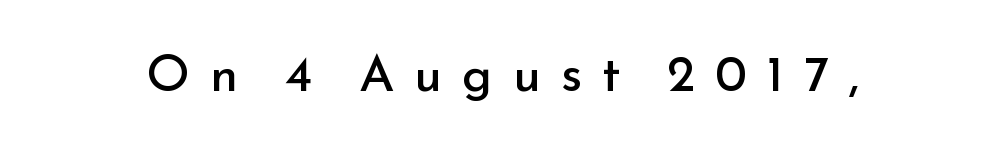
Is this a heavy cut? Hardly; it is regular or lighter. The type sits square on the baseline with zero lean. Words appear elongated and porous because spacing is wide. A typesetter would call this proportional, since set widths differ per character. Stroke terminals: plain, sans-serif.
